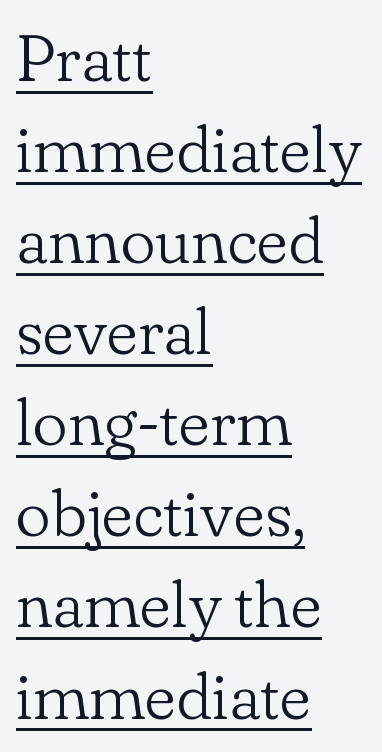
A continuous stroke trails under the words, as in a hyperlink. These glyphs show unthickened strokes, regular width or finer. The face used here is rendered with its standard letterfit. The type sits square on the baseline with zero lean. Proportional: the letters do not fall into vertical columns. I'd call this a serif setting — the letters wear small feet.
